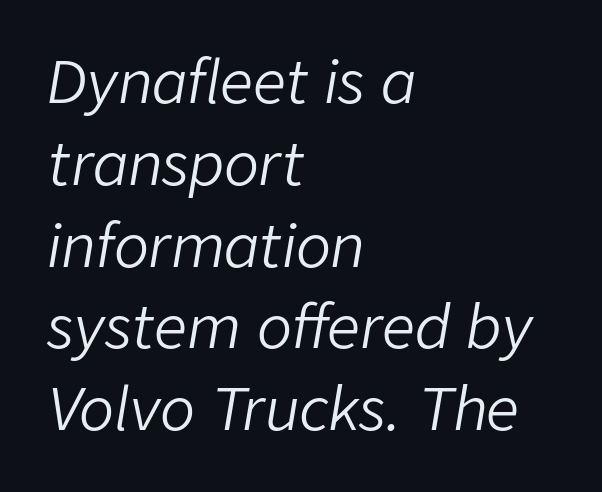
Q: Is the text bold? A: No.
Q: Is the text italic (slanted)? A: Yes, it leans right by about 9 degrees.
Q: Is the text underlined? A: No.
Q: How is the paragraph aligned? A: Left-aligned.
Q: Is the spacing between letters normal or unusually wide? A: Normal.
Q: Is the spacing between lines tight, normal or loose? A: Normal.
Q: Width (condensed, normal, or wide)? A: Normal.
Q: Stroke contrast? A: Low.
Q: x-height? A: Medium.
Q: Monospaced? A: No.
